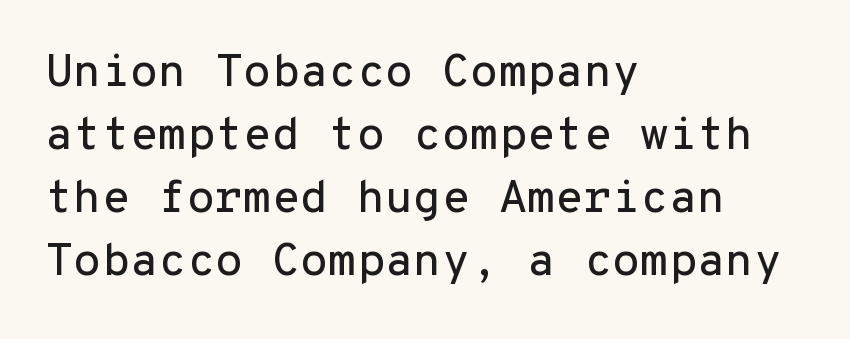
{"serif": "no", "italic": "no", "width": "normal", "stroke_contrast": "low", "x_height": "medium", "monospaced": "yes", "underline": "no", "align": "left", "line_spacing": "normal", "line_spacing_ratio": 1.37, "letter_spacing": "normal", "letter_spacing_em": 0.0, "glyph_px": 46}
